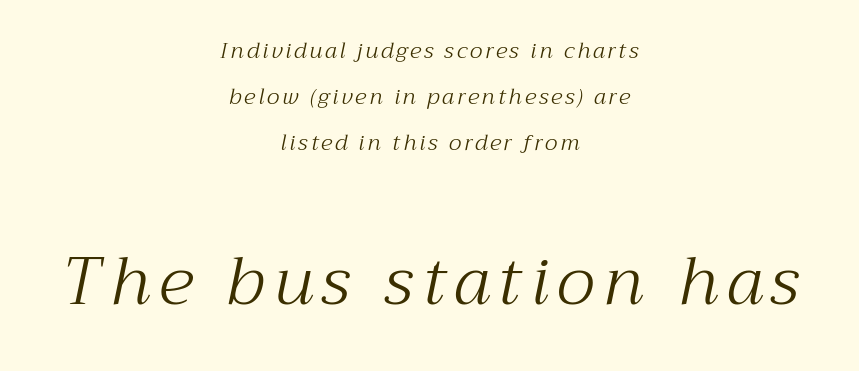
The image shows 67 px light serif type, italic (leaning right); set centered, loose line spacing (2.09x), not underlined; the second (bottom) block is 3.05x larger; medium stroke contrast and a medium x-height.
